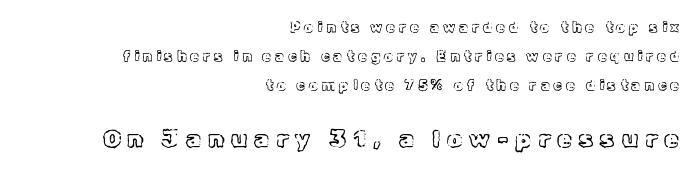
Loosely led — the rows are spread out. Size hierarchy here favors the trailing block over the leading one. Underlining? Definitely not there. In terms of posture, this sample is upright. These lines have a slow, spaced-out rhythm from letter to letter. One-word summary of the alignment: right.
